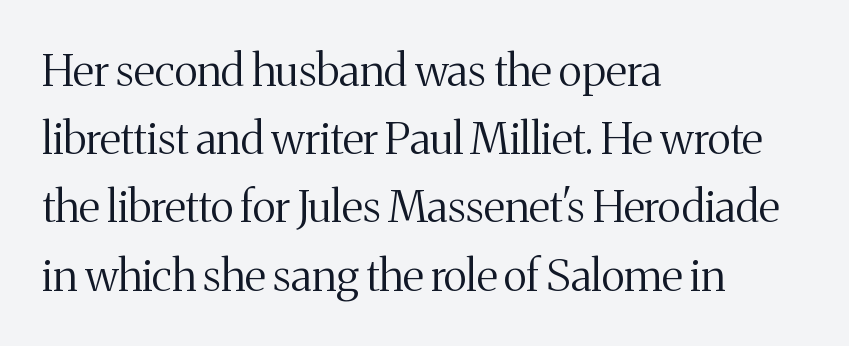
Q: Is the text bold? A: No.
Q: Is the text italic (slanted)? A: No, it is upright.
Q: Is the typeface a serif or a sans-serif typeface? A: Serif.
Q: Is the text underlined? A: No.
Q: How is the paragraph aligned? A: Left-aligned.
Q: Is the spacing between letters normal or unusually wide? A: Normal.
Q: Is the spacing between lines tight, normal or loose? A: Normal.
Q: Width (condensed, normal, or wide)? A: Normal.
Q: Stroke contrast? A: Medium.
Q: x-height? A: Medium.
Q: Monospaced? A: No.
